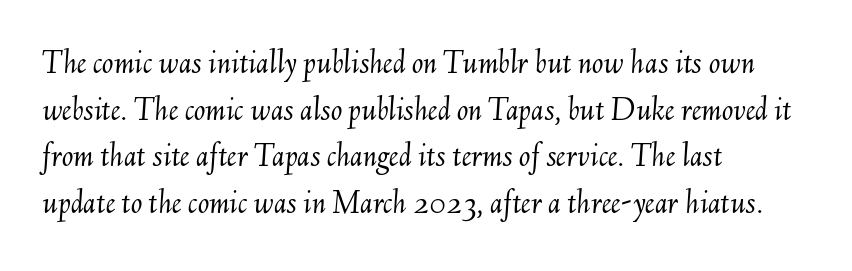
When letters slant like this, we call the style italic. Here the designer chose a conventional face with non-uniform glyph widths. Reading down the block, your eye returns to a fixed left position each line. Is the letter spacing exaggerated? No — it looks like the ordinary default. Think standard paragraph weight, or any step lighter than that.
